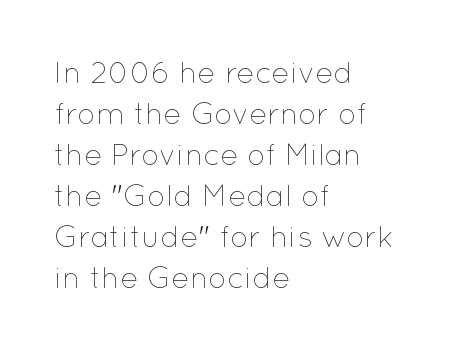
The paragraph shown leans on its left margin. This rendering features lettering with no underline. A typesetter would call this proportional, since set widths differ per character. Weight class: somewhere from thin through regular. Caption: standard tracking, unaltered. Rendered with straight, roman letterforms.
